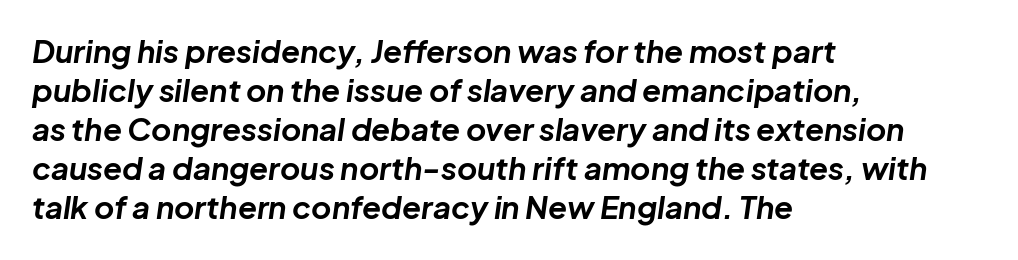
Q: Is the text bold? A: Yes.
Q: Is the text italic (slanted)? A: Yes, it leans right by about 8 degrees.
Q: Is the text underlined? A: No.
Q: How is the paragraph aligned? A: Left-aligned.
Q: Is the spacing between letters normal or unusually wide? A: Normal.
Q: Is the spacing between lines tight, normal or loose? A: Normal.
Q: Width (condensed, normal, or wide)? A: Normal.
Q: Stroke contrast? A: Low.
Q: x-height? A: Medium.
Q: Monospaced? A: No.
